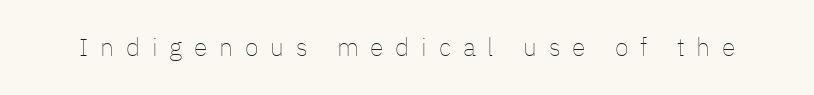
Q: Is the text bold? A: No.
Q: Is the text italic (slanted)? A: No, it is upright.
Q: Is the text underlined? A: No.
Q: Is the spacing between letters normal or unusually wide? A: Unusually wide.
